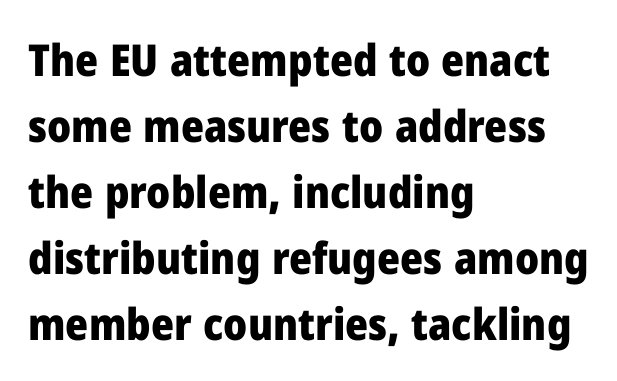
Q: Is the text bold? A: Yes.
Q: Is the text italic (slanted)? A: No, it is upright.
Q: Is the typeface a serif or a sans-serif typeface? A: Sans-serif.
Q: Is the text underlined? A: No.
Q: How is the paragraph aligned? A: Left-aligned.
Q: Is the spacing between letters normal or unusually wide? A: Normal.
Q: Is the spacing between lines tight, normal or loose? A: Normal.
Q: Width (condensed, normal, or wide)? A: Normal.
Q: Stroke contrast? A: Low.
Q: x-height? A: Medium.
Q: Monospaced? A: No.
